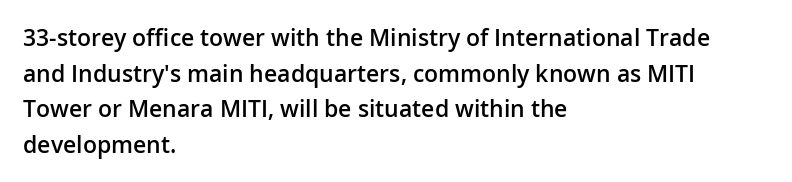
The image shows 23 px text type, upright; set left-aligned, normal line spacing (1.55x), normal letter spacing, not underlined.
